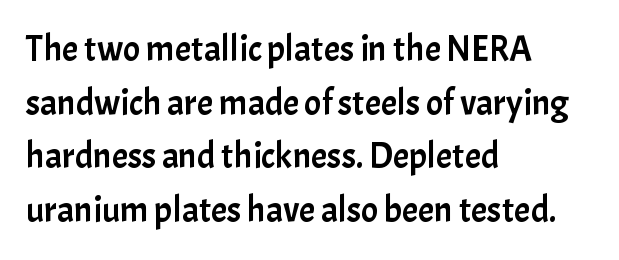
The glyphs are unaccompanied by any horizontal stroke below them. The typography opts for an upright posture over an oblique one. The ragged edge is on the right, which tells us the setting is flush left. The glyphs in this specimen are sans serif. The type is set solid horizontally, with unmodified tracking.
